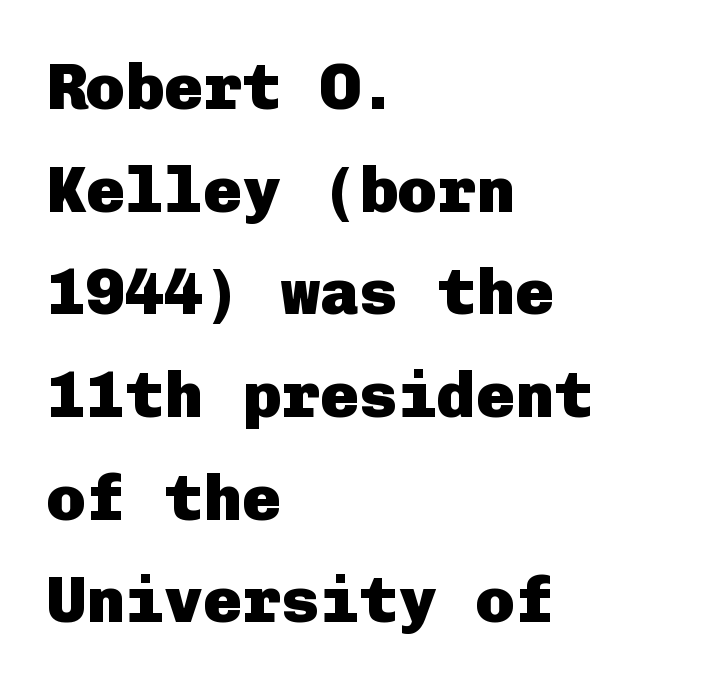
Q: Is the text bold? A: Yes.
Q: Is the text italic (slanted)? A: No, it is upright.
Q: Is the typeface a serif or a sans-serif typeface? A: Sans-serif.
Q: Is the text underlined? A: No.
Q: How is the paragraph aligned? A: Left-aligned.
Q: Is the spacing between letters normal or unusually wide? A: Normal.
Q: Is the spacing between lines tight, normal or loose? A: Normal.
Q: Width (condensed, normal, or wide)? A: Normal.
Q: Stroke contrast? A: Low.
Q: x-height? A: Medium.
